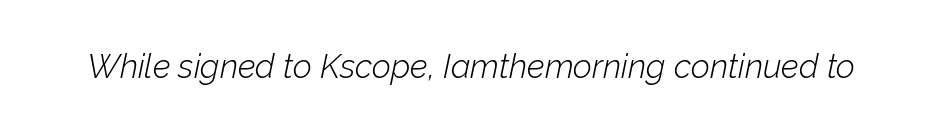
These lines are rendered in a variable-pitch font. The font's italic variant was chosen for this text. Stroke thickness stays within the range of a standard reading face or lighter. There is no visible air inserted between adjacent glyphs. Plain, unruled lines of type.
